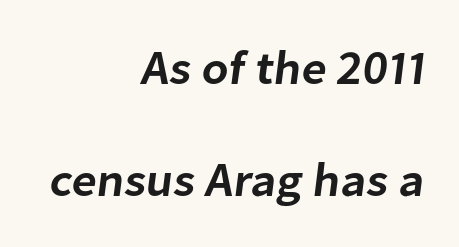
Quick note: underline off. No feet cap the strokes, marking this as sans-serif type. These lines stack with their right ends in a neat column. Here the designer chose a conventional face with non-uniform glyph widths.
